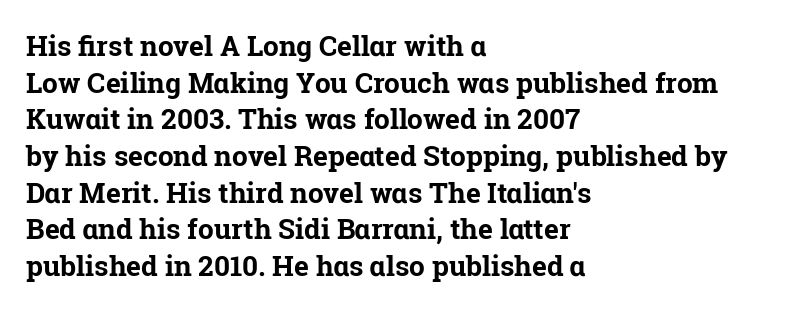
Q: Is the text bold? A: Yes.
Q: Is the text italic (slanted)? A: No, it is upright.
Q: Is the typeface a serif or a sans-serif typeface? A: Serif.
Q: Is the text underlined? A: No.
Q: How is the paragraph aligned? A: Left-aligned.
Q: Is the spacing between letters normal or unusually wide? A: Normal.
Q: Is the spacing between lines tight, normal or loose? A: Normal.
Q: Width (condensed, normal, or wide)? A: Normal.
Q: Stroke contrast? A: Low.
Q: x-height? A: Medium.
Q: Monospaced? A: No.
